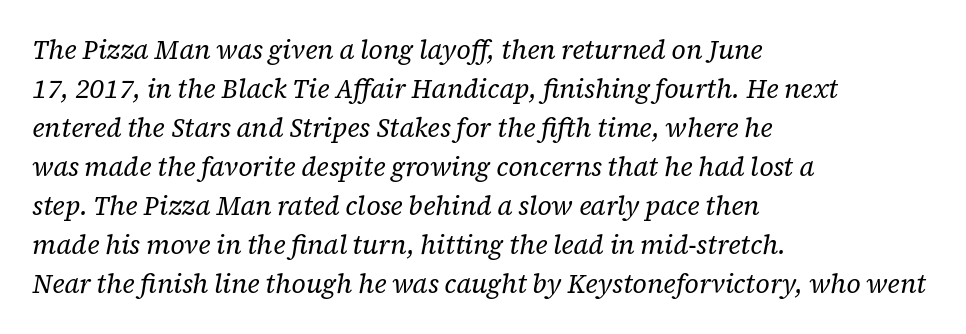
Q: Is the text bold? A: No.
Q: Is the text italic (slanted)? A: Yes, it leans right by about 12 degrees.
Q: Is the text underlined? A: No.
Q: How is the paragraph aligned? A: Left-aligned.
Q: Is the spacing between letters normal or unusually wide? A: Normal.
Q: Is the spacing between lines tight, normal or loose? A: Normal.
